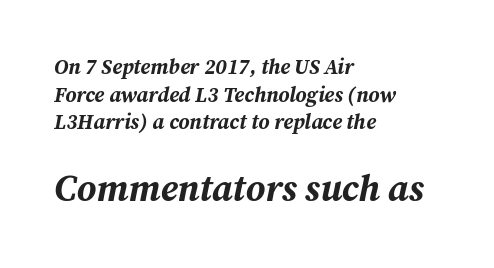
Leftover space on each line is placed entirely after the last word. The space directly below the letters is spotless. Tracking value appears to be zero — textbook default spacing. Reading top to bottom, the characters get bigger at the block break. Each new line begins a customary step beneath the previous one. Do the characters align in a grid? No, the font is proportional.
